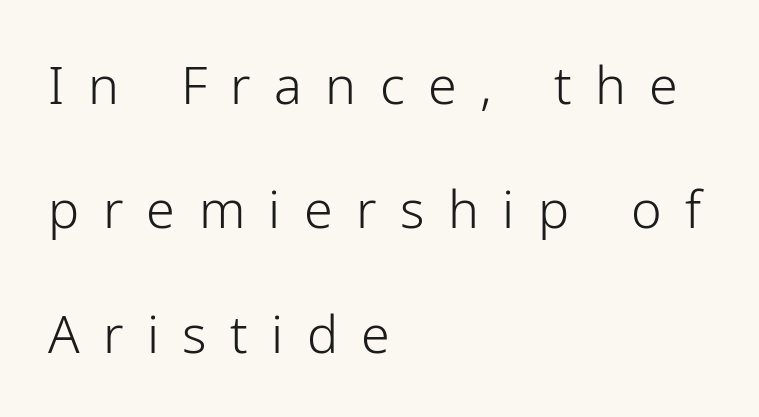
Q: Is the text bold? A: No.
Q: Is the text italic (slanted)? A: No, it is upright.
Q: Is the typeface a serif or a sans-serif typeface? A: Sans-serif.
Q: Is the text underlined? A: No.
Q: How is the paragraph aligned? A: Left-aligned.
Q: Is the spacing between letters normal or unusually wide? A: Unusually wide.
Q: Is the spacing between lines tight, normal or loose? A: Loose.
Q: Width (condensed, normal, or wide)? A: Normal.
Q: Stroke contrast? A: Low.
Q: x-height? A: Medium.
Q: Monospaced? A: No.
